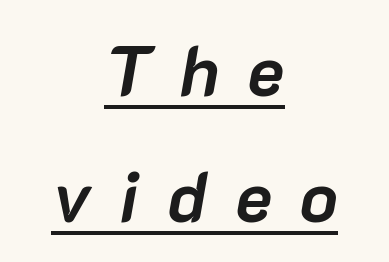
Q: Is the text bold? A: Yes.
Q: Is the text italic (slanted)? A: Yes, it leans right by about 10 degrees.
Q: Is the text underlined? A: Yes.
Q: How is the paragraph aligned? A: Centered.
Q: Is the spacing between letters normal or unusually wide? A: Unusually wide.
Q: Width (condensed, normal, or wide)? A: Normal.
Q: Stroke contrast? A: Low.
Q: x-height? A: Medium.
Q: Monospaced? A: No.
